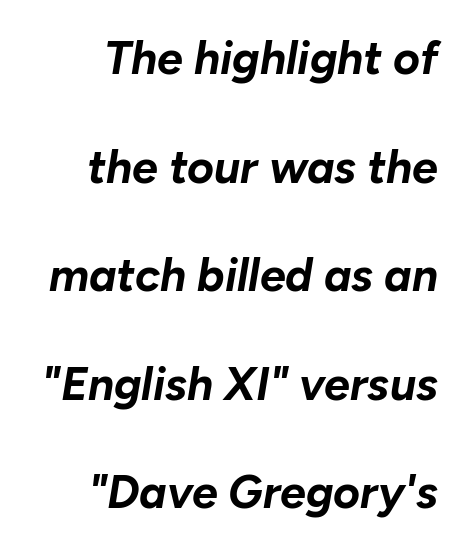
Q: Is the text bold? A: Yes.
Q: Is the text italic (slanted)? A: Yes, it leans right by about 10 degrees.
Q: Is the text underlined? A: No.
Q: Is the spacing between letters normal or unusually wide? A: Normal.
Q: Is the spacing between lines tight, normal or loose? A: Loose.
Q: Width (condensed, normal, or wide)? A: Normal.
Q: Stroke contrast? A: Low.
Q: x-height? A: Medium.
Q: Monospaced? A: No.
